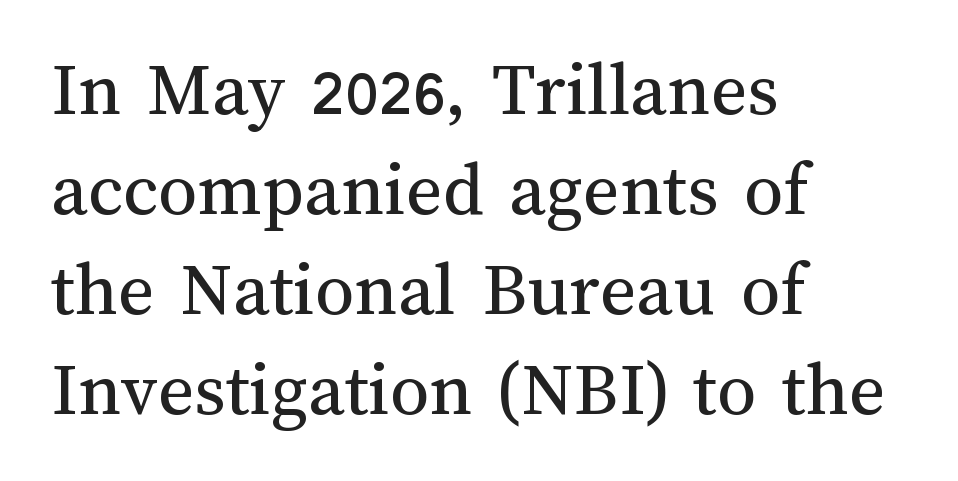
{"italic": "no", "bold": "no", "weight": "regular", "width": "normal", "stroke_contrast": "medium", "x_height": "medium", "monospaced": "no", "underline": "no", "align": "left", "line_spacing": "normal", "line_spacing_ratio": 1.28, "letter_spacing": "normal", "letter_spacing_em": 0.0, "glyph_px": 78}
